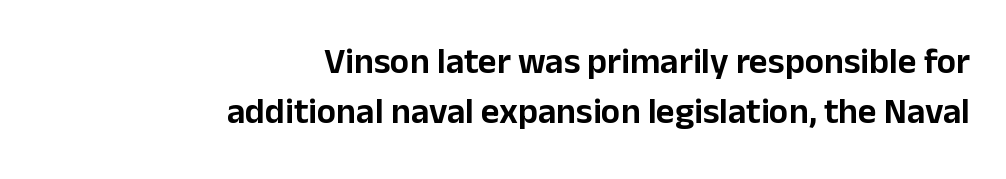
The image shows 36 px sans-serif type, upright; set right-aligned, normal line spacing (1.38x), normal letter spacing, not underlined; low stroke contrast and a medium x-height.
